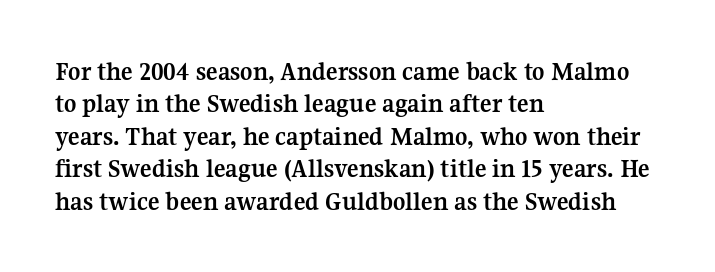
{"italic": "no", "bold": "yes", "underline": "no", "align": "left", "line_spacing_ratio": 1.2, "letter_spacing": "normal", "letter_spacing_em": 0.0, "glyph_px": 27}
